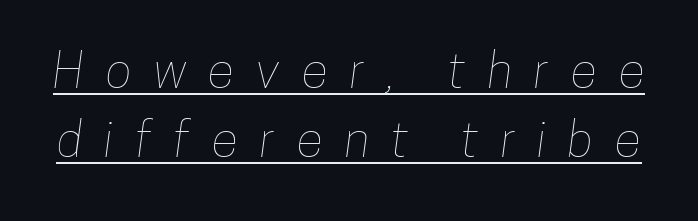
Quick note: underline on. This sample has the flowing, uneven cadence of proportional lettering. The designer left line spacing at the default. Between one letter and the next there's a generous, obvious gap.
